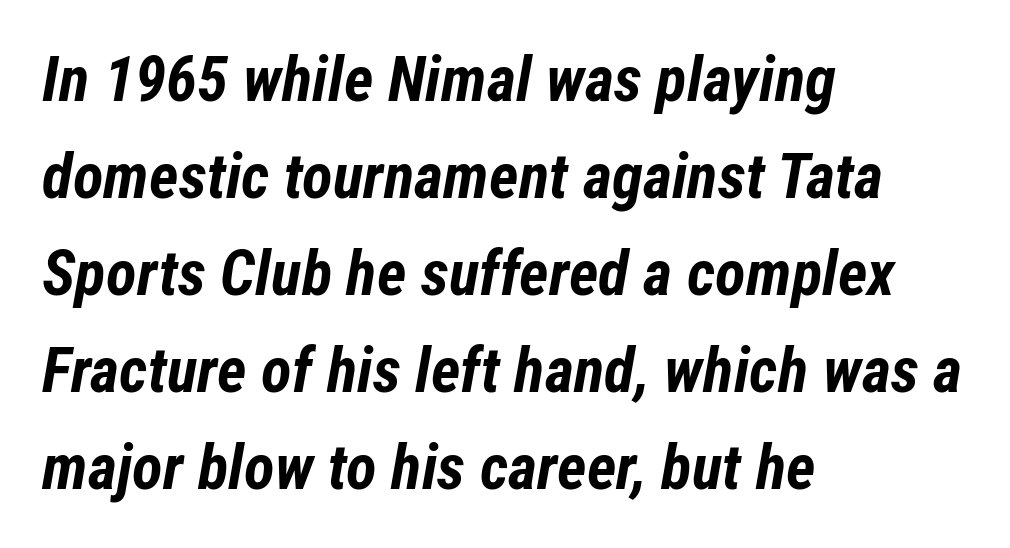
Compared with a centered layout, this one pins lines to the left instead. The lines sit at an ordinary, default distance from one another. Letter spacing: default. Descender tails drop into unmarked territory. Does the lettering tilt? It does — this is italic. A dark, heavy texture on the line: the type is bold.
